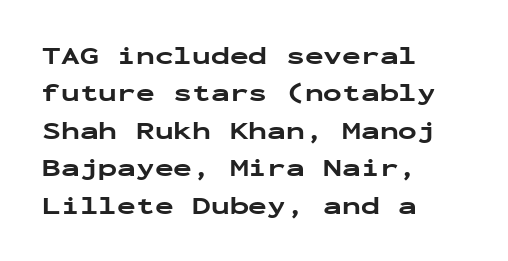
{"italic": "no", "bold": "yes", "underline": "no", "align": "left", "line_spacing": "normal", "line_spacing_ratio": 1.5, "letter_spacing": "normal", "letter_spacing_em": 0.0, "glyph_px": 25}
